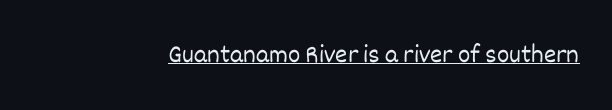
Q: Is the text bold? A: No.
Q: Is the text italic (slanted)? A: No, it is upright.
Q: Is the text underlined? A: Yes.
Q: Is the spacing between letters normal or unusually wide? A: Normal.
